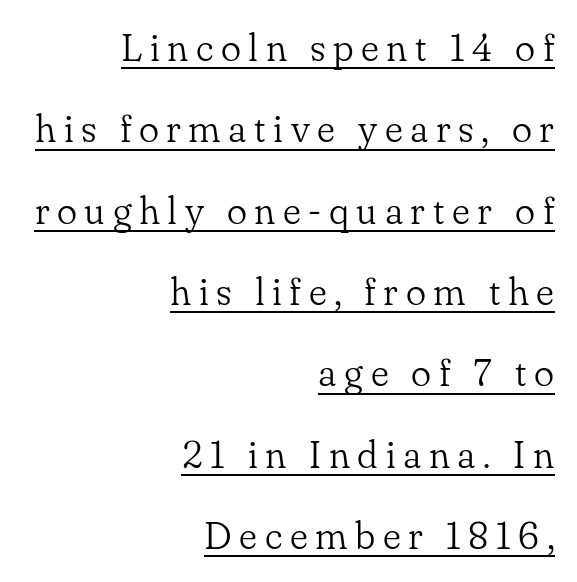
The image shows 38 px light serif type, upright; set right-aligned, loose line spacing (2.14x), unusually wide letter spacing (+0.2 em), underlined; low stroke contrast and a small x-height.
